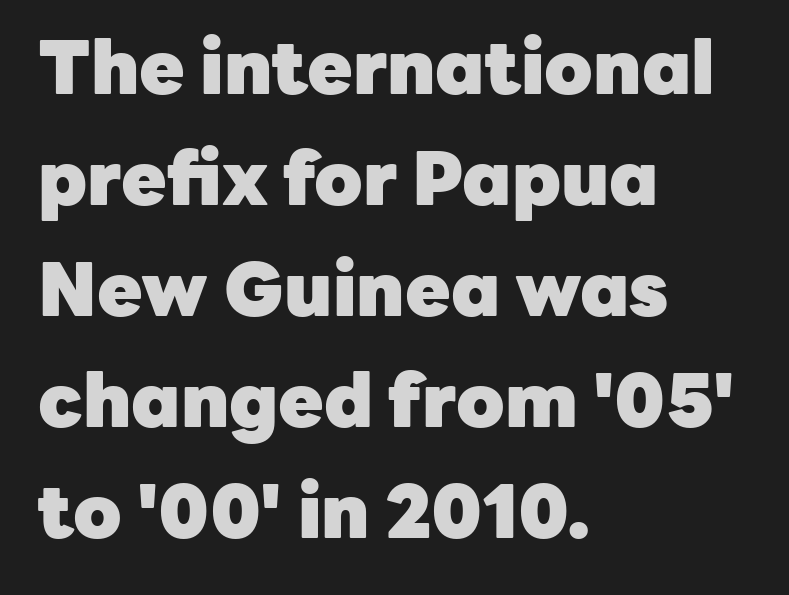
The image shows 74 px heavy sans-serif type, upright; set left-aligned, normal line spacing (1.5x), normal letter spacing, not underlined; low stroke contrast and a medium x-height.
